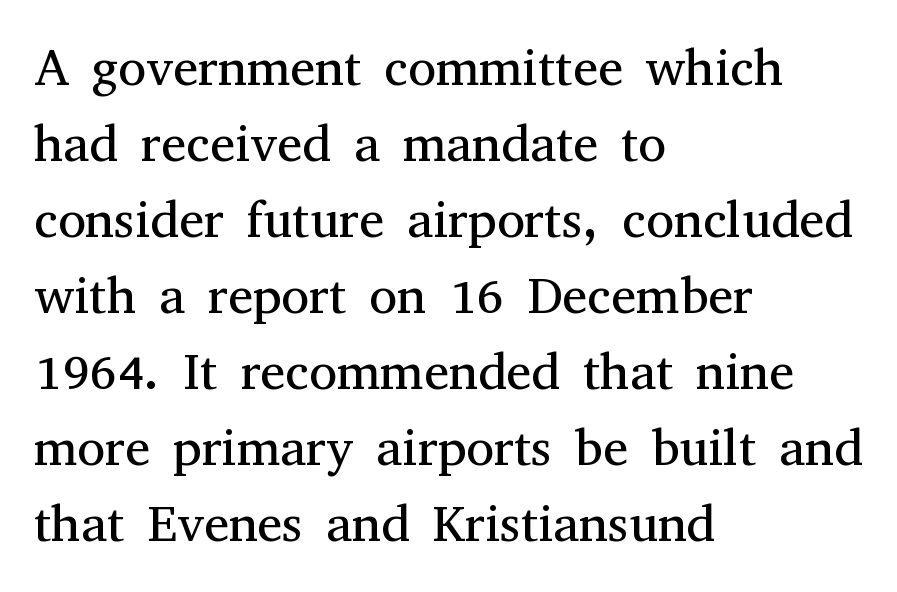
{"serif": "yes", "italic": "no", "bold": "no", "weight": "regular", "width": "normal", "stroke_contrast": "medium", "x_height": "medium", "monospaced": "no", "underline": "no", "align": "left", "line_spacing": "normal", "line_spacing_ratio": 1.49, "letter_spacing": "normal", "letter_spacing_em": 0.0, "glyph_px": 51}
